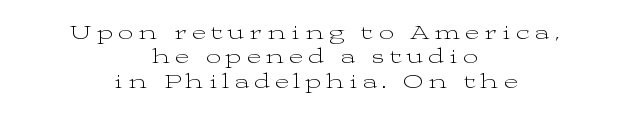
The image shows 21 px text type, upright; set centered, line spacing 1.16x, unusually wide letter spacing (+0.26 em), not underlined.
